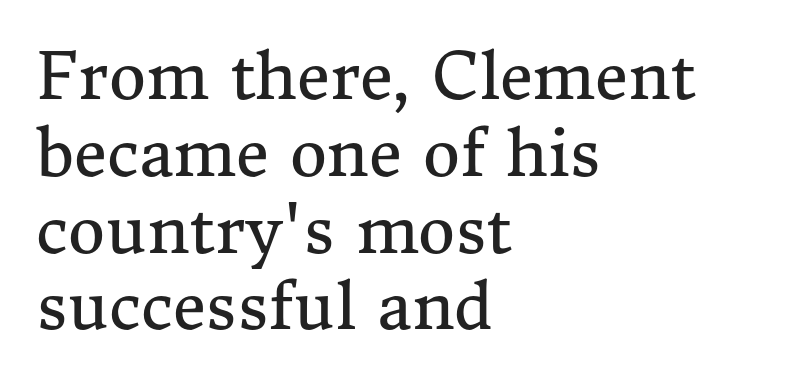
Q: Is the text bold? A: No.
Q: Is the text italic (slanted)? A: No, it is upright.
Q: Is the typeface a serif or a sans-serif typeface? A: Serif.
Q: Is the text underlined? A: No.
Q: How is the paragraph aligned? A: Left-aligned.
Q: Is the spacing between letters normal or unusually wide? A: Normal.
Q: Width (condensed, normal, or wide)? A: Normal.
Q: Stroke contrast? A: Medium.
Q: x-height? A: Medium.
Q: Monospaced? A: No.
